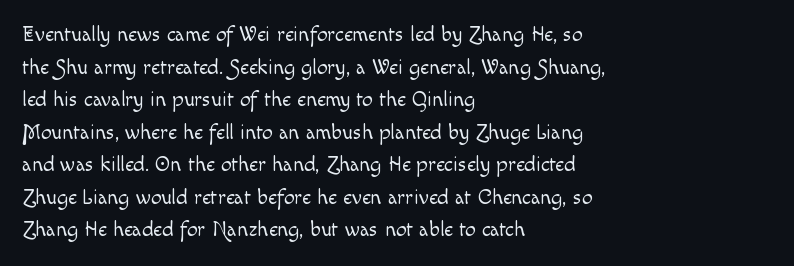
{"italic": "no", "bold": "no", "underline": "no", "align": "left", "line_spacing": "normal", "line_spacing_ratio": 1.55, "letter_spacing": "normal", "letter_spacing_em": 0.0, "glyph_px": 21}
